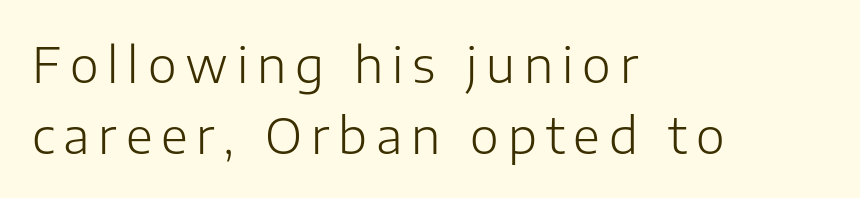
Q: Is the text bold? A: No.
Q: Is the text italic (slanted)? A: No, it is upright.
Q: Is the typeface a serif or a sans-serif typeface? A: Sans-serif.
Q: Is the text underlined? A: No.
Q: How is the paragraph aligned? A: Left-aligned.
Q: Is the spacing between lines tight, normal or loose? A: Normal.
Q: Width (condensed, normal, or wide)? A: Normal.
Q: Stroke contrast? A: Low.
Q: x-height? A: Medium.
Q: Monospaced? A: No.
